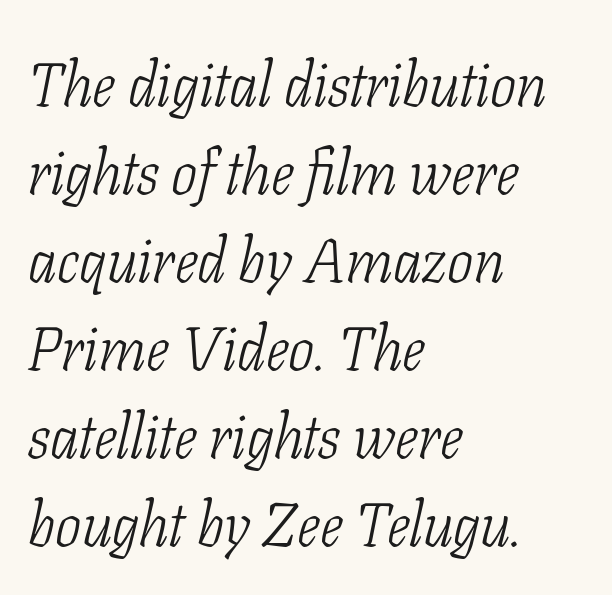
Q: Is the text bold? A: No.
Q: Is the text italic (slanted)? A: Yes, it leans right by about 11 degrees.
Q: Is the typeface a serif or a sans-serif typeface? A: Serif.
Q: Is the text underlined? A: No.
Q: How is the paragraph aligned? A: Left-aligned.
Q: Is the spacing between letters normal or unusually wide? A: Normal.
Q: Is the spacing between lines tight, normal or loose? A: Normal.
Q: Width (condensed, normal, or wide)? A: Condensed.
Q: Stroke contrast? A: Low.
Q: x-height? A: Medium.
Q: Monospaced? A: No.
